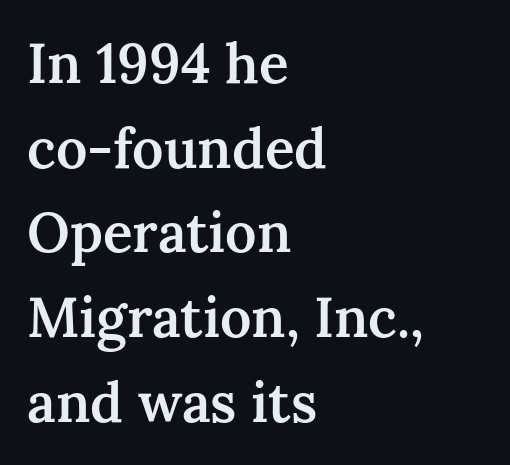
The image shows 55 px semibold serif type, upright; set left-aligned, normal line spacing (1.54x), normal letter spacing, not underlined; medium stroke contrast and a medium x-height.
